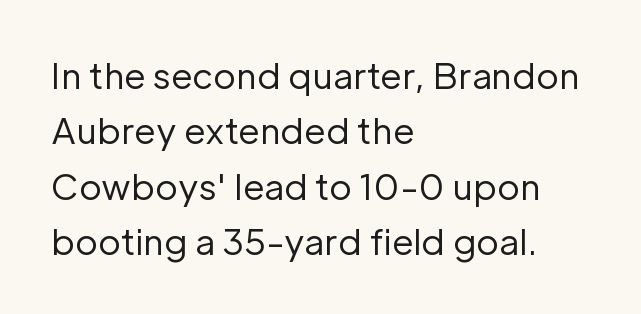
The letters stand straight up with perfectly vertical stems. A classic flush-left, rag-right setting is used for this passage. The passage shown is typed in a proportional face where columns would drift. Nothing sits at the stroke ends, so this counts as sans-serif. Decoration check: the copy has no underline.
